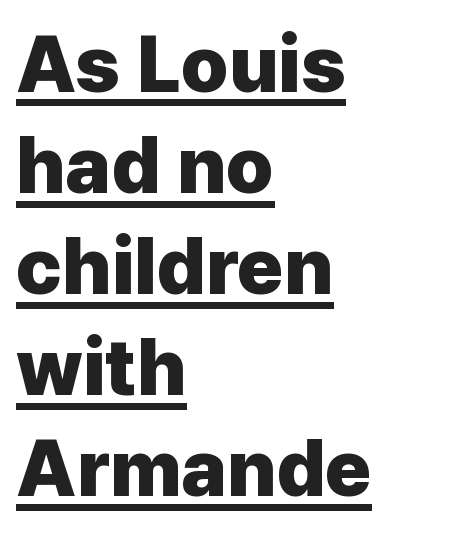
The image shows 79 px heavy sans-serif type, upright; set left-aligned, normal line spacing (1.28x), normal letter spacing, underlined; low stroke contrast and a medium x-height.
